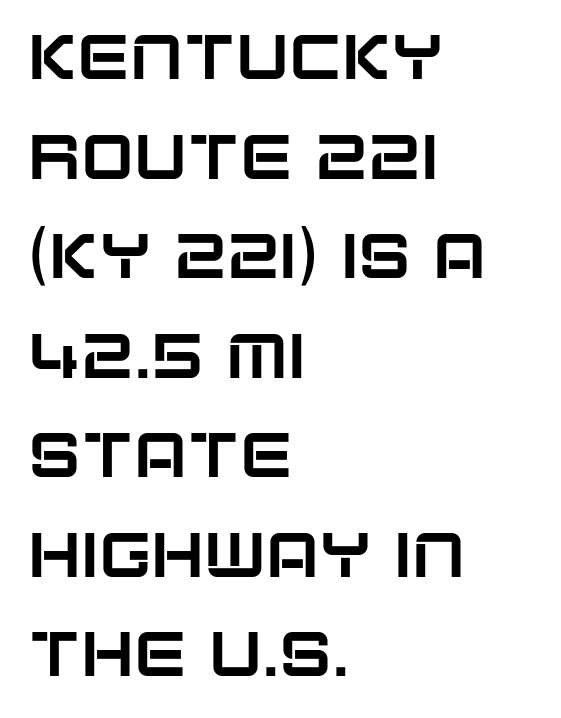
{"serif": "no", "italic": "no", "width": "normal", "stroke_contrast": "low", "x_height": "large", "monospaced": "no", "underline": "no", "align": "left", "line_spacing": "normal", "line_spacing_ratio": 1.58, "letter_spacing": "normal", "letter_spacing_em": 0.0, "glyph_px": 63}
